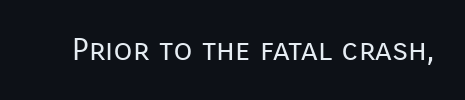
The image shows 31 px regular-weight sans-serif type, upright; set normal letter spacing, not underlined; low stroke contrast and a medium x-height.
